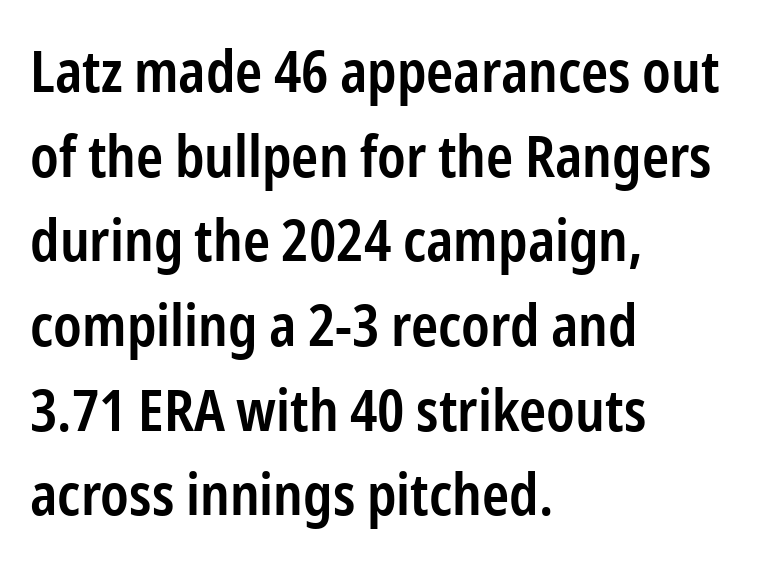
Q: Is the text bold? A: Semi-bold.
Q: Is the text italic (slanted)? A: No, it is upright.
Q: Is the typeface a serif or a sans-serif typeface? A: Sans-serif.
Q: Is the text underlined? A: No.
Q: How is the paragraph aligned? A: Left-aligned.
Q: Is the spacing between letters normal or unusually wide? A: Normal.
Q: Is the spacing between lines tight, normal or loose? A: Normal.
Q: Width (condensed, normal, or wide)? A: Condensed.
Q: Stroke contrast? A: Low.
Q: x-height? A: Medium.
Q: Monospaced? A: No.
